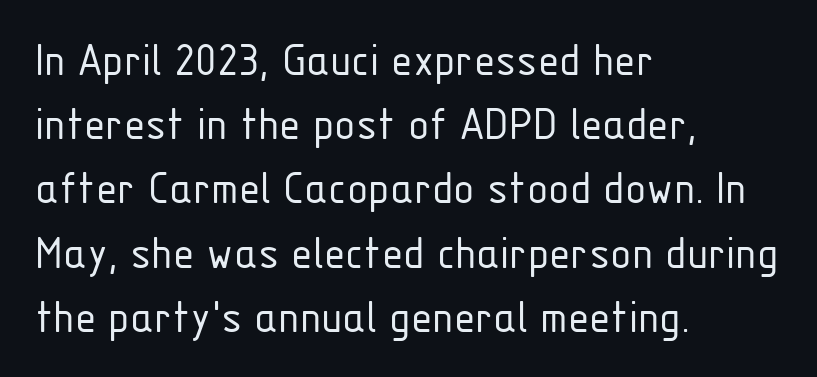
Q: Is the text bold? A: No.
Q: Is the text italic (slanted)? A: No, it is upright.
Q: Is the typeface a serif or a sans-serif typeface? A: Sans-serif.
Q: Is the text underlined? A: No.
Q: How is the paragraph aligned? A: Left-aligned.
Q: Is the spacing between letters normal or unusually wide? A: Normal.
Q: Is the spacing between lines tight, normal or loose? A: Normal.
Q: Width (condensed, normal, or wide)? A: Condensed.
Q: Stroke contrast? A: Low.
Q: x-height? A: Medium.
Q: Monospaced? A: No.
